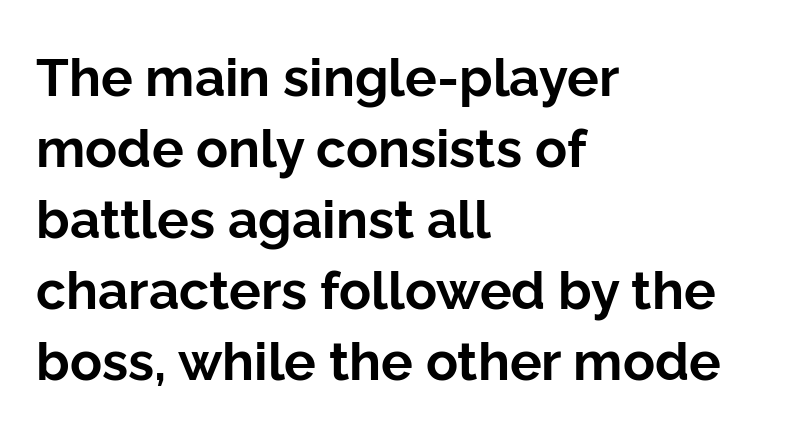
Q: Is the text bold? A: Yes.
Q: Is the text italic (slanted)? A: No, it is upright.
Q: Is the typeface a serif or a sans-serif typeface? A: Sans-serif.
Q: Is the text underlined? A: No.
Q: How is the paragraph aligned? A: Left-aligned.
Q: Is the spacing between letters normal or unusually wide? A: Normal.
Q: Is the spacing between lines tight, normal or loose? A: Normal.
Q: Width (condensed, normal, or wide)? A: Normal.
Q: Stroke contrast? A: Low.
Q: x-height? A: Medium.
Q: Monospaced? A: No.
